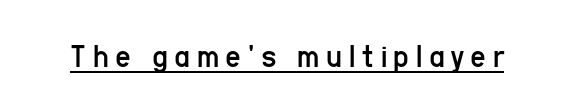
{"serif": "no", "italic": "no", "bold": "no", "weight": "regular", "width": "condensed", "stroke_contrast": "low", "x_height": "medium", "monospaced": "no", "underline": "yes", "glyph_px": 34}
